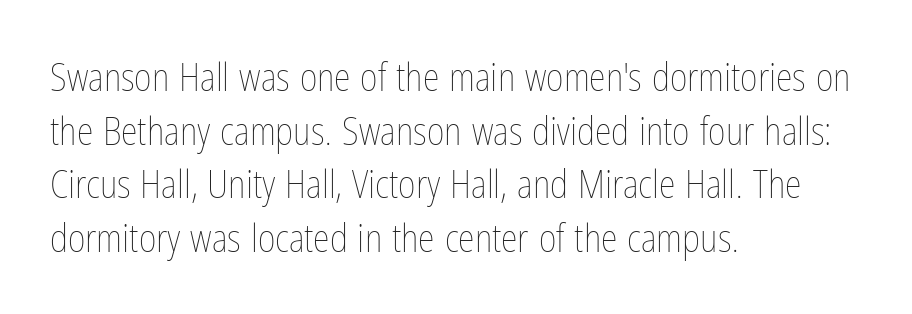
Q: Is the text bold? A: No.
Q: Is the text italic (slanted)? A: No, it is upright.
Q: Is the text underlined? A: No.
Q: How is the paragraph aligned? A: Left-aligned.
Q: Is the spacing between letters normal or unusually wide? A: Normal.
Q: Is the spacing between lines tight, normal or loose? A: Normal.
Q: Width (condensed, normal, or wide)? A: Condensed.
Q: Stroke contrast? A: Low.
Q: x-height? A: Medium.
Q: Monospaced? A: No.
